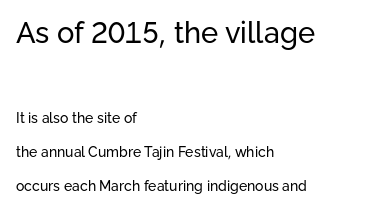
Q: Is the text bold? A: No.
Q: Is the text italic (slanted)? A: No, it is upright.
Q: Is the typeface a serif or a sans-serif typeface? A: Sans-serif.
Q: Is the text underlined? A: No.
Q: How is the paragraph aligned? A: Left-aligned.
Q: Is the spacing between letters normal or unusually wide? A: Normal.
Q: Is the spacing between lines tight, normal or loose? A: Loose.
Q: Which block of text is set in a larger size, the first (top) or the second (bottom)? A: The first (top) one.
Q: Width (condensed, normal, or wide)? A: Normal.
Q: Stroke contrast? A: Low.
Q: x-height? A: Medium.
Q: Monospaced? A: No.
